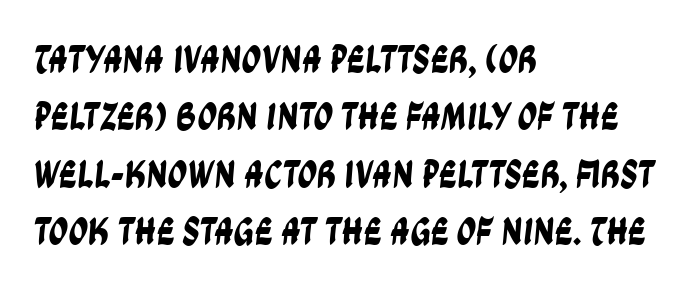
{"serif": "no", "width": "condensed", "stroke_contrast": "low", "x_height": "large", "monospaced": "no", "underline": "no", "align": "left", "line_spacing": "normal", "line_spacing_ratio": 1.47, "letter_spacing": "normal", "letter_spacing_em": 0.0, "glyph_px": 39}
